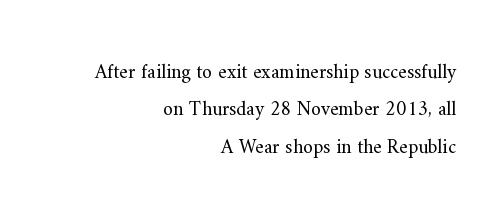
Glance below the letters and you will spot only blank space. Here the glyphs are tracked normally, forming tight word shapes. The axis of the letterforms is exactly vertical. Summary of weight: not heavy and not bold. A student would call this right alignment; a typographer would say flush right, rag left.
